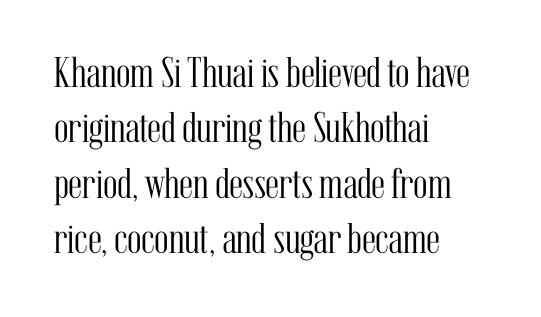
Q: Is the text bold? A: No.
Q: Is the text italic (slanted)? A: No, it is upright.
Q: Is the typeface a serif or a sans-serif typeface? A: Serif.
Q: Is the text underlined? A: No.
Q: How is the paragraph aligned? A: Left-aligned.
Q: Is the spacing between letters normal or unusually wide? A: Normal.
Q: Is the spacing between lines tight, normal or loose? A: Normal.
Q: Width (condensed, normal, or wide)? A: Condensed.
Q: Stroke contrast? A: Medium.
Q: x-height? A: Medium.
Q: Monospaced? A: No.
